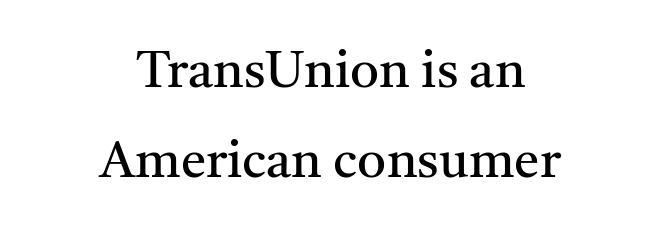
The image shows 51 px regular-weight serif type, upright; set centered, line spacing 1.77x, normal letter spacing, not underlined; medium stroke contrast and a medium x-height.
